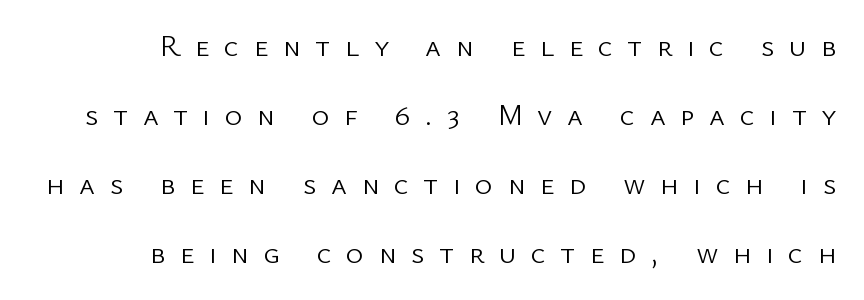
{"serif": "no", "italic": "no", "bold": "no", "weight": "light", "width": "normal", "stroke_contrast": "low", "x_height": "medium", "monospaced": "no", "underline": "no", "align": "right", "line_spacing": "loose", "line_spacing_ratio": 2.3, "letter_spacing": "wide", "letter_spacing_em": 0.49, "glyph_px": 30}
